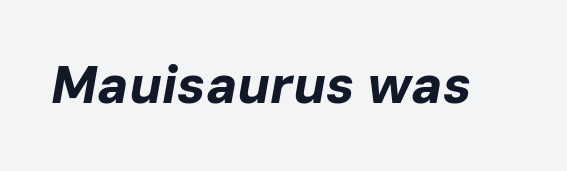
Q: Is the text bold? A: Yes.
Q: Is the text italic (slanted)? A: Yes, it leans right by about 10 degrees.
Q: Is the text underlined? A: No.
Q: Is the spacing between letters normal or unusually wide? A: Normal.
Q: Width (condensed, normal, or wide)? A: Normal.
Q: Stroke contrast? A: Low.
Q: x-height? A: Medium.
Q: Monospaced? A: No.
